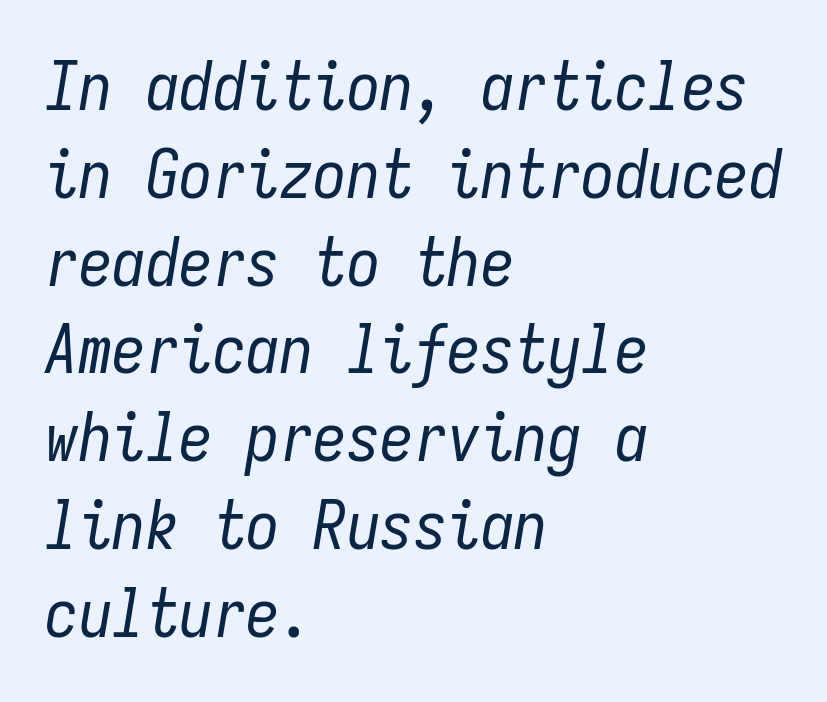
The image shows 67 px regular-weight, condensed type, italic (leaning right), monospaced; set left-aligned, normal line spacing (1.31x), normal letter spacing, not underlined; low stroke contrast and a medium x-height.
